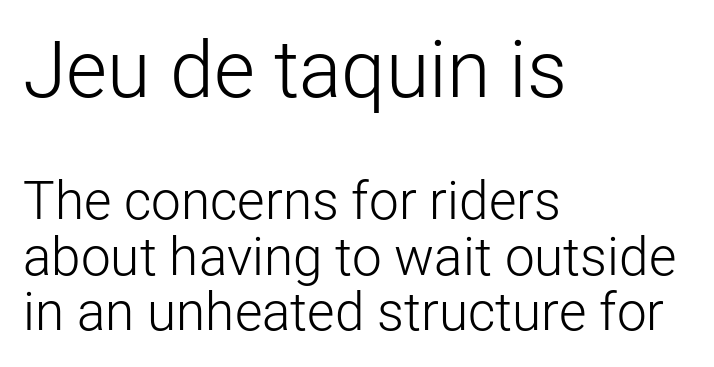
The rendering anchors every line to the left-hand side. A sans-serif font was chosen for this passage. You can tell it's not italic because the verticals are truly vertical. These two chunks differ in scale, with the top chunk taking the larger measure. The glyphs are unaccompanied by any horizontal stroke below them. You could call the tracking neutral — neither tight nor loose.
